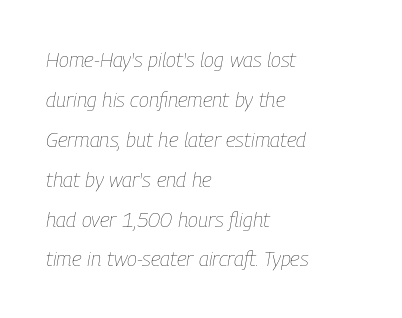
{"italic": "yes", "lean": "right", "slant_degrees": 9, "bold": "no", "underline": "no", "align": "left", "line_spacing": "loose", "line_spacing_ratio": 1.9, "letter_spacing": "normal", "letter_spacing_em": 0.0, "glyph_px": 21}
